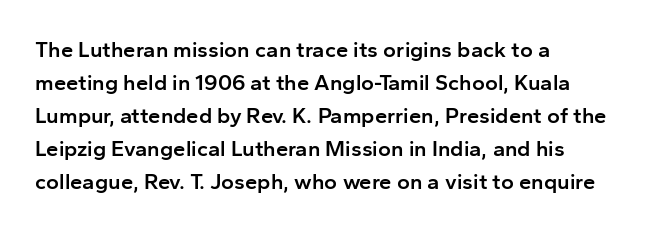
Q: Is the text bold? A: Semi-bold.
Q: Is the text italic (slanted)? A: No, it is upright.
Q: Is the text underlined? A: No.
Q: How is the paragraph aligned? A: Left-aligned.
Q: Is the spacing between letters normal or unusually wide? A: Normal.
Q: Is the spacing between lines tight, normal or loose? A: Normal.
